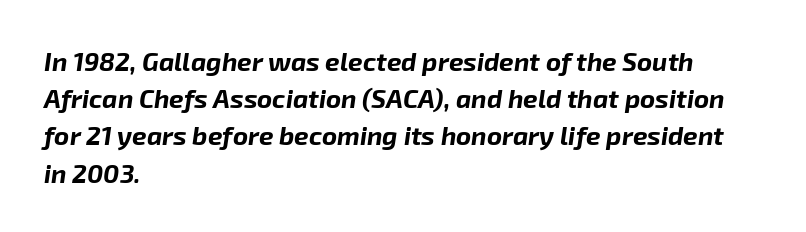
The image shows 26 px bold type, italic (leaning right); set left-aligned, normal line spacing (1.43x), normal letter spacing, not underlined.
